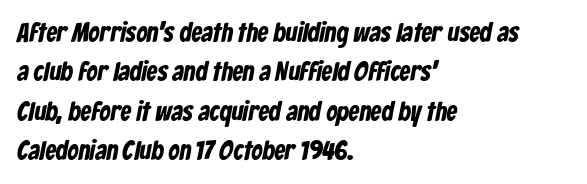
The image shows 27 px text type; set left-aligned, normal line spacing (1.46x), normal letter spacing, not underlined.
